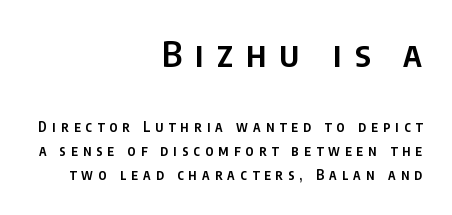
The image shows 35 px semibold, condensed sans-serif type, upright; set right-aligned, normal line spacing (1.7x), unusually wide letter spacing (+0.37 em), not underlined; the first (top) block is 2.5x larger; low stroke contrast and a large x-height.
